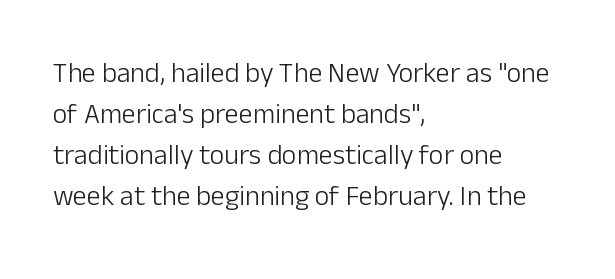
No extra ink here — the face is not bold. Spacing verdict: proportional, widths tailored to each character. The type is set solid horizontally, with unmodified tracking. The passage shown is typeset with a sans-serif family.
